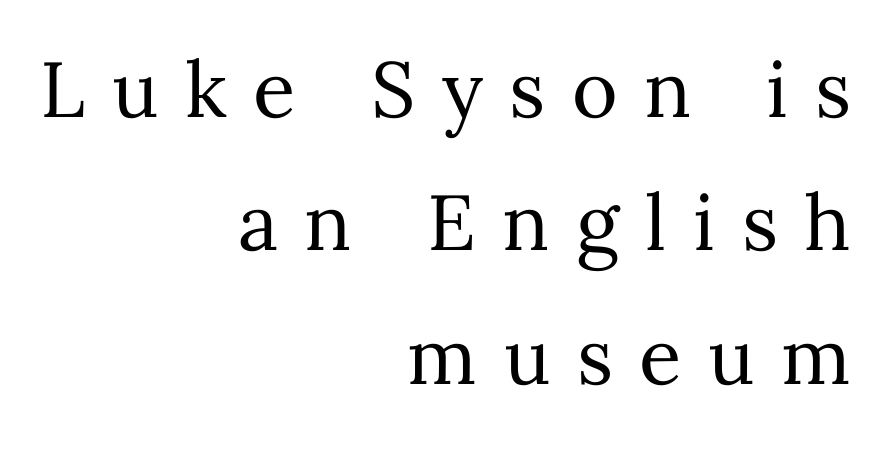
{"italic": "no", "bold": "no", "weight": "regular", "width": "normal", "stroke_contrast": "medium", "x_height": "medium", "monospaced": "no", "underline": "no", "align": "right", "line_spacing_ratio": 1.71, "letter_spacing": "wide", "letter_spacing_em": 0.34, "glyph_px": 78}
